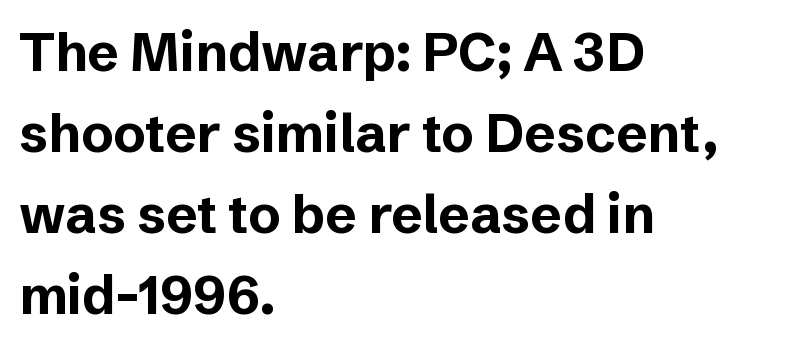
The image shows 53 px bold sans-serif type, upright; set left-aligned, normal line spacing (1.53x), normal letter spacing, not underlined; low stroke contrast and a medium x-height.
